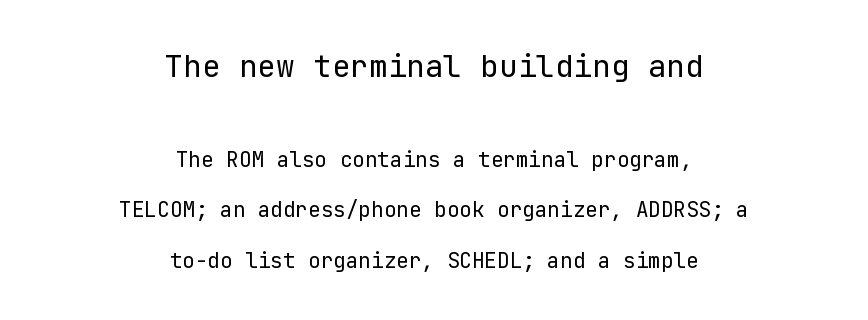
Q: Is the text bold? A: No.
Q: Is the text italic (slanted)? A: No, it is upright.
Q: Is the typeface a serif or a sans-serif typeface? A: Sans-serif.
Q: Is the text underlined? A: No.
Q: How is the paragraph aligned? A: Centered.
Q: Is the spacing between letters normal or unusually wide? A: Normal.
Q: Is the spacing between lines tight, normal or loose? A: Loose.
Q: Which block of text is set in a larger size, the first (top) or the second (bottom)? A: The first (top) one.
Q: Width (condensed, normal, or wide)? A: Normal.
Q: Stroke contrast? A: Low.
Q: x-height? A: Medium.
